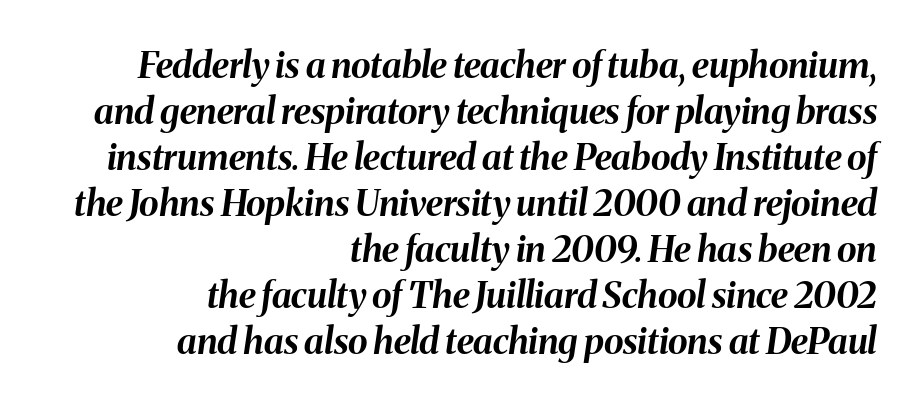
The rendering uses natural spacing where letterforms have individual widths. Plain, unruled lines of type. I'd describe the lettering as bold — thick and assertive. Short and long lines alike share a common ending point at right. Short note: letters normally spaced. Rendered with sloped, italic letterforms.
